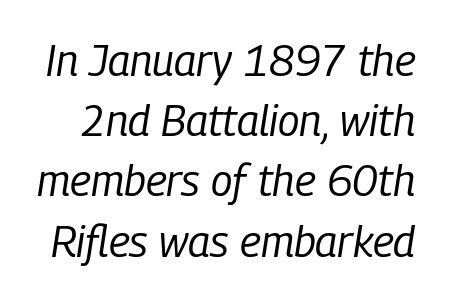
{"italic": "yes", "lean": "right", "slant_degrees": 9, "bold": "no", "weight": "regular", "width": "condensed", "stroke_contrast": "low", "x_height": "medium", "monospaced": "no", "underline": "no", "line_spacing": "normal", "line_spacing_ratio": 1.4, "letter_spacing": "normal", "letter_spacing_em": 0.0, "glyph_px": 43}
